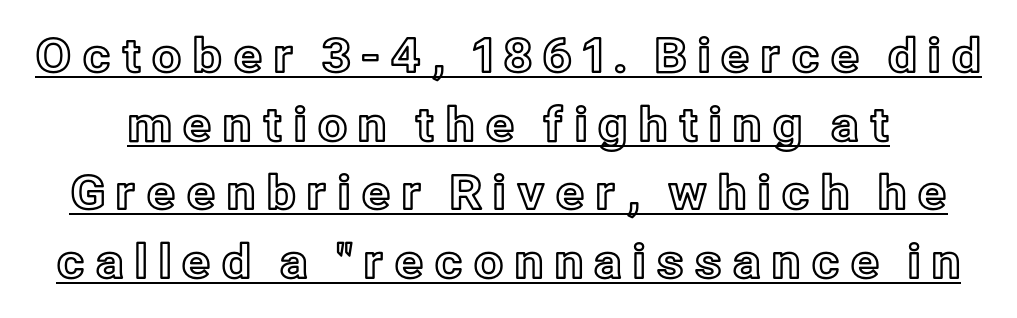
Q: Is the text italic (slanted)? A: No, it is upright.
Q: Is the text underlined? A: Yes.
Q: Is the spacing between letters normal or unusually wide? A: Unusually wide.
Q: Is the spacing between lines tight, normal or loose? A: Normal.
Q: Width (condensed, normal, or wide)? A: Normal.
Q: x-height? A: Medium.
Q: Monospaced? A: No.
